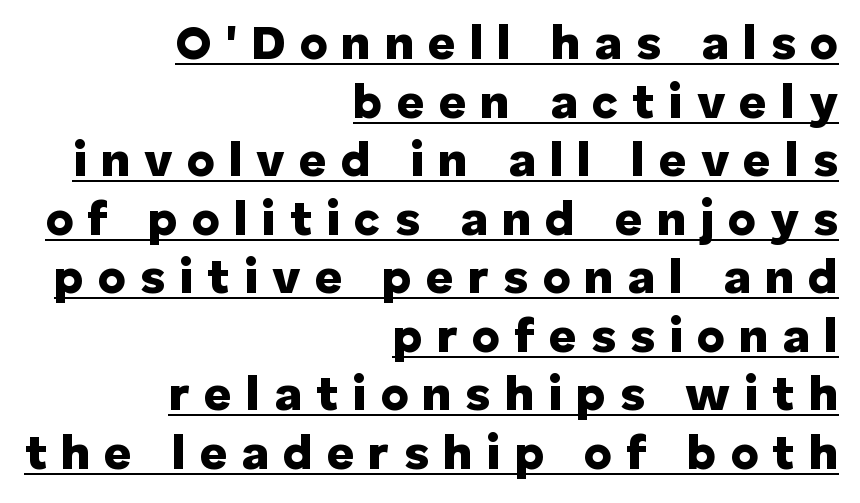
Q: Is the text bold? A: Yes.
Q: Is the text italic (slanted)? A: No, it is upright.
Q: Is the typeface a serif or a sans-serif typeface? A: Sans-serif.
Q: Is the text underlined? A: Yes.
Q: How is the paragraph aligned? A: Right-aligned.
Q: Is the spacing between letters normal or unusually wide? A: Unusually wide.
Q: Width (condensed, normal, or wide)? A: Normal.
Q: Stroke contrast? A: Low.
Q: x-height? A: Medium.
Q: Monospaced? A: No.
